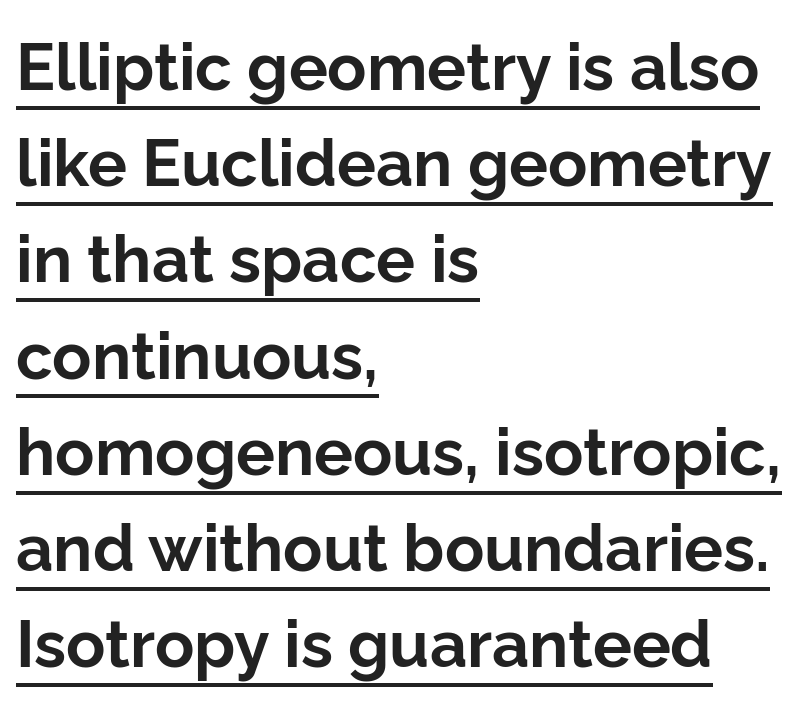
You can tell from the bare stems that sans-serif type was used. The lines sit at an ordinary, default distance from one another. Quick note: not italic, upright. A dark, heavy texture on the line: the type is bold. What decoration does the sample have? An underline. Notice how the passage keeps a crisp vertical edge on the left only.
